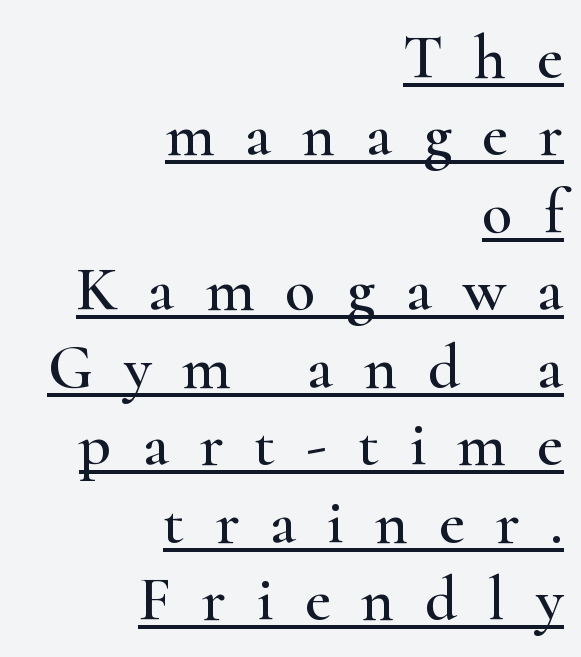
{"serif": "yes", "italic": "no", "width": "wide", "stroke_contrast": "high", "x_height": "small", "monospaced": "no", "underline": "yes", "align": "right", "line_spacing_ratio": 1.23, "letter_spacing": "wide", "letter_spacing_em": 0.49, "glyph_px": 63}
